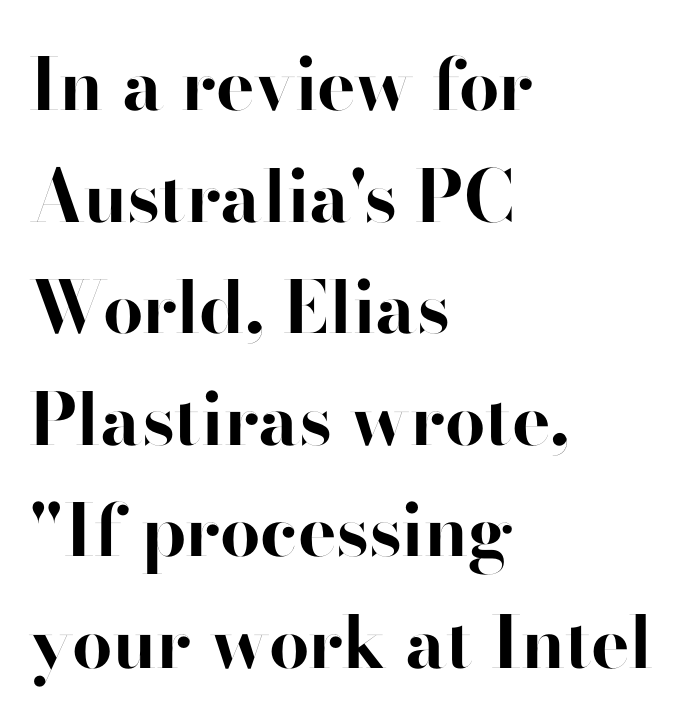
{"serif": "no", "italic": "no", "bold": "yes", "weight": "bold", "width": "normal", "stroke_contrast": "high", "x_height": "small", "monospaced": "no", "underline": "no", "align": "left", "line_spacing": "normal", "line_spacing_ratio": 1.55, "letter_spacing": "normal", "letter_spacing_em": 0.0, "glyph_px": 72}
